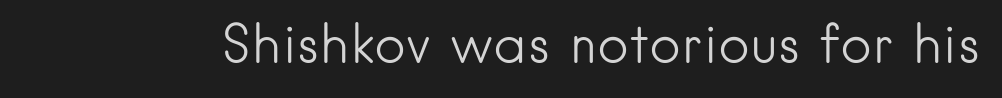
Q: Is the text bold? A: No.
Q: Is the text italic (slanted)? A: No, it is upright.
Q: Is the typeface a serif or a sans-serif typeface? A: Sans-serif.
Q: Is the text underlined? A: No.
Q: Is the spacing between letters normal or unusually wide? A: Normal.
Q: Width (condensed, normal, or wide)? A: Normal.
Q: Stroke contrast? A: Low.
Q: x-height? A: Small.
Q: Monospaced? A: No.
